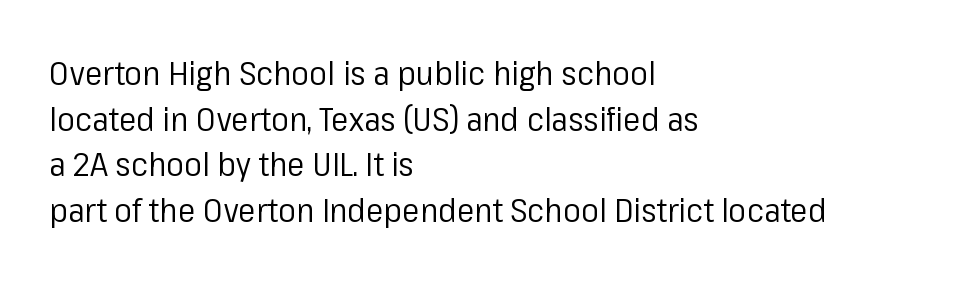
Observe the absence of serifs on each vertical stroke in this sample. These lines are rendered in a variable-pitch font. Rows of type keep a routine distance in the vertical direction. Stems here are at most as thick as an everyday book face. Every character sits straight up, as roman type does.
